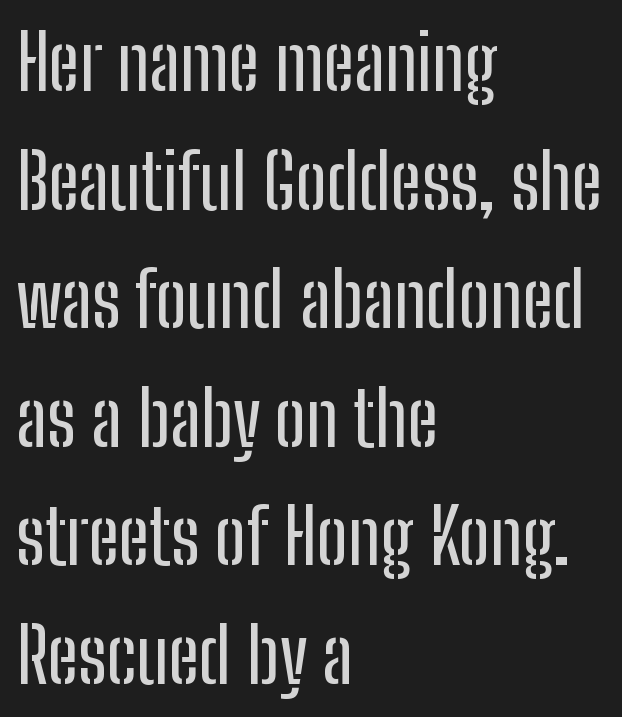
Q: Is the text italic (slanted)? A: No, it is upright.
Q: Is the typeface a serif or a sans-serif typeface? A: Sans-serif.
Q: Is the text underlined? A: No.
Q: How is the paragraph aligned? A: Left-aligned.
Q: Is the spacing between letters normal or unusually wide? A: Normal.
Q: Is the spacing between lines tight, normal or loose? A: Normal.
Q: Width (condensed, normal, or wide)? A: Condensed.
Q: Stroke contrast? A: Low.
Q: x-height? A: Medium.
Q: Monospaced? A: No.
